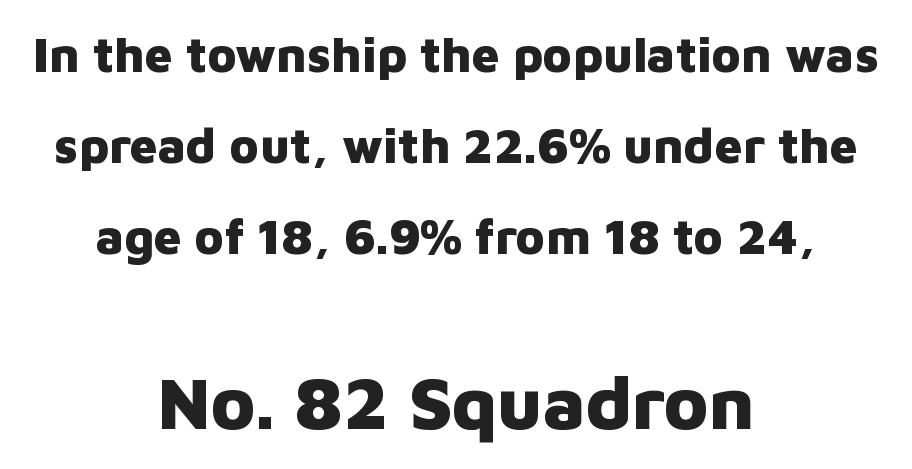
Q: Is the text bold? A: Yes.
Q: Is the text italic (slanted)? A: No, it is upright.
Q: Is the typeface a serif or a sans-serif typeface? A: Sans-serif.
Q: Is the text underlined? A: No.
Q: How is the paragraph aligned? A: Centered.
Q: Is the spacing between letters normal or unusually wide? A: Normal.
Q: Which block of text is set in a larger size, the first (top) or the second (bottom)? A: The second (bottom) one.
Q: Width (condensed, normal, or wide)? A: Normal.
Q: Stroke contrast? A: Low.
Q: x-height? A: Medium.
Q: Monospaced? A: No.
